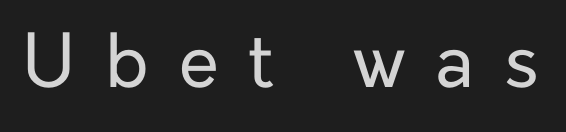
Q: Is the text bold? A: No.
Q: Is the text italic (slanted)? A: No, it is upright.
Q: Is the typeface a serif or a sans-serif typeface? A: Sans-serif.
Q: Is the text underlined? A: No.
Q: Is the spacing between letters normal or unusually wide? A: Unusually wide.
Q: Width (condensed, normal, or wide)? A: Normal.
Q: Stroke contrast? A: Low.
Q: x-height? A: Medium.
Q: Monospaced? A: No.
